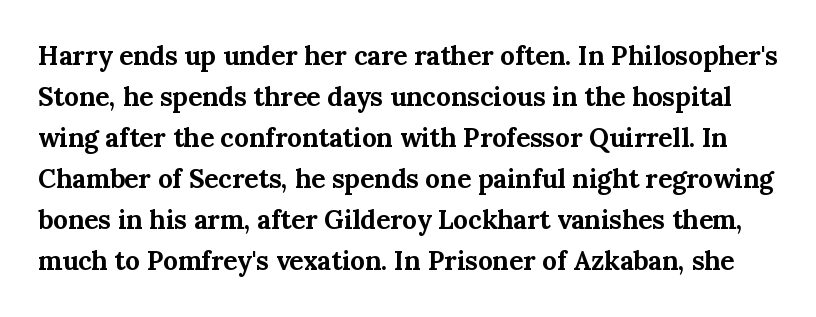
{"italic": "no", "bold": "yes", "underline": "no", "line_spacing": "normal", "line_spacing_ratio": 1.58, "letter_spacing": "normal", "letter_spacing_em": 0.0, "glyph_px": 26}
